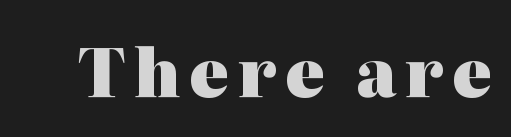
The image shows 66 px heavy serif type, upright; set not underlined; high stroke contrast and a medium x-height.
